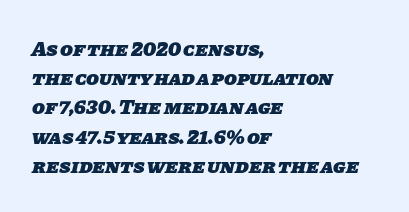
The image shows 21 px bold type; set left-aligned, normal line spacing (1.39x), normal letter spacing, not underlined.
